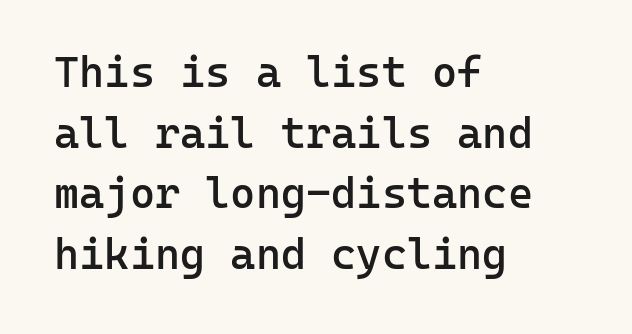
{"serif": "no", "italic": "no", "bold": "semi", "weight": "semibold", "width": "normal", "stroke_contrast": "low", "x_height": "medium", "monospaced": "yes", "underline": "no", "align": "left", "line_spacing": "normal", "line_spacing_ratio": 1.41, "letter_spacing": "normal", "letter_spacing_em": 0.0, "glyph_px": 43}
